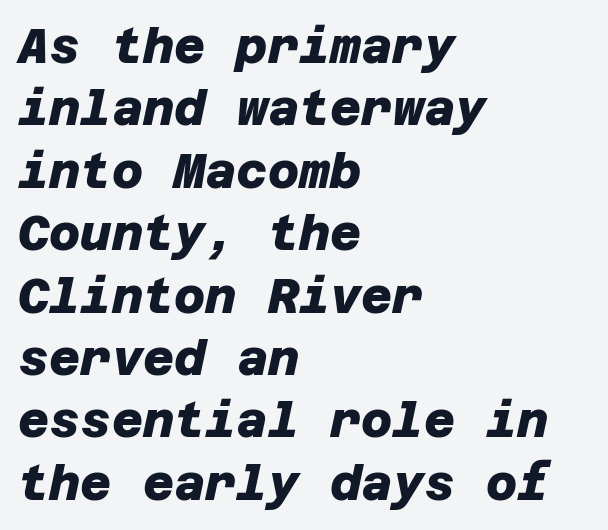
Q: Is the text bold? A: Yes.
Q: Is the typeface a serif or a sans-serif typeface? A: Sans-serif.
Q: Is the text underlined? A: No.
Q: How is the paragraph aligned? A: Left-aligned.
Q: Is the spacing between letters normal or unusually wide? A: Normal.
Q: Is the spacing between lines tight, normal or loose? A: Normal.
Q: Width (condensed, normal, or wide)? A: Normal.
Q: Stroke contrast? A: Low.
Q: x-height? A: Large.
